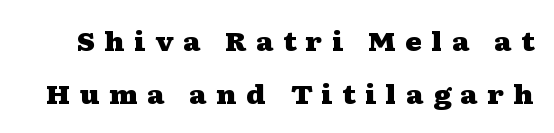
{"italic": "no", "bold": "yes", "underline": "no", "line_spacing": "loose", "line_spacing_ratio": 2.03, "letter_spacing": "wide", "letter_spacing_em": 0.36, "glyph_px": 26}
